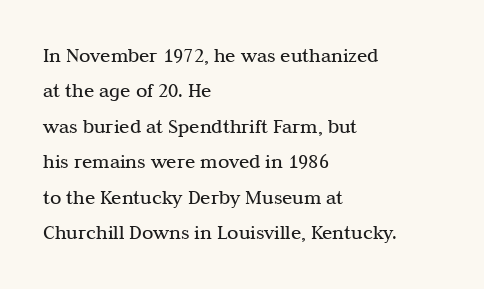
Q: Is the text bold? A: No.
Q: Is the text italic (slanted)? A: No, it is upright.
Q: Is the text underlined? A: No.
Q: How is the paragraph aligned? A: Left-aligned.
Q: Is the spacing between letters normal or unusually wide? A: Normal.
Q: Is the spacing between lines tight, normal or loose? A: Normal.
